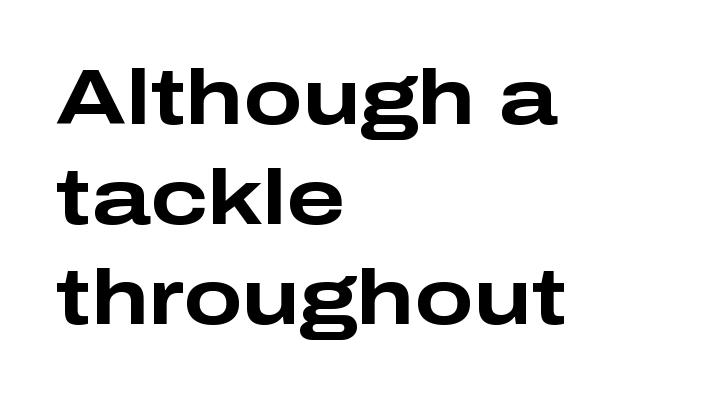
The image shows 78 px bold, wide sans-serif type, upright; set left-aligned, normal line spacing (1.28x), normal letter spacing, not underlined; low stroke contrast and a medium x-height.
